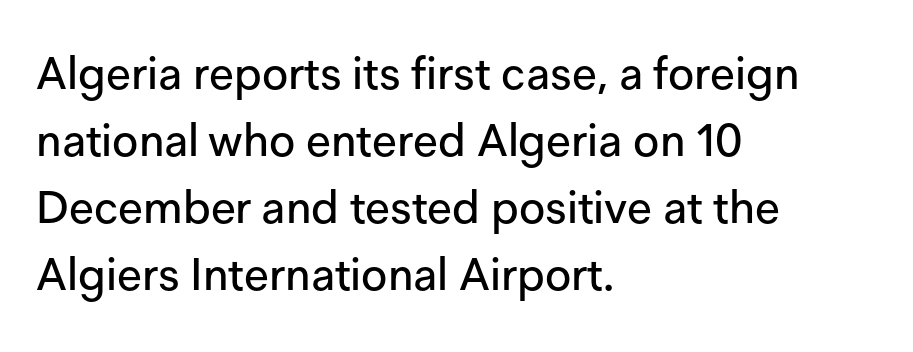
The image shows 45 px sans-serif type, upright; set left-aligned, normal line spacing (1.49x), normal letter spacing, not underlined; low stroke contrast and a medium x-height.
